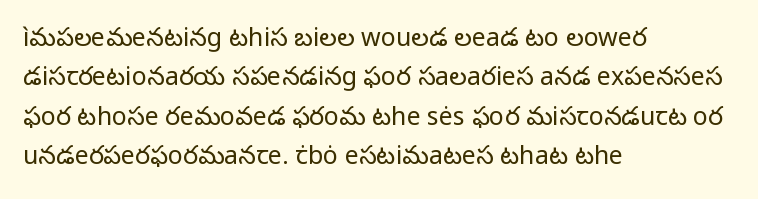
Q: Is the text bold? A: No.
Q: Is the text italic (slanted)? A: No, it is upright.
Q: Is the text underlined? A: No.
Q: How is the paragraph aligned? A: Left-aligned.
Q: Is the spacing between letters normal or unusually wide? A: Normal.
Q: Is the spacing between lines tight, normal or loose? A: Normal.
